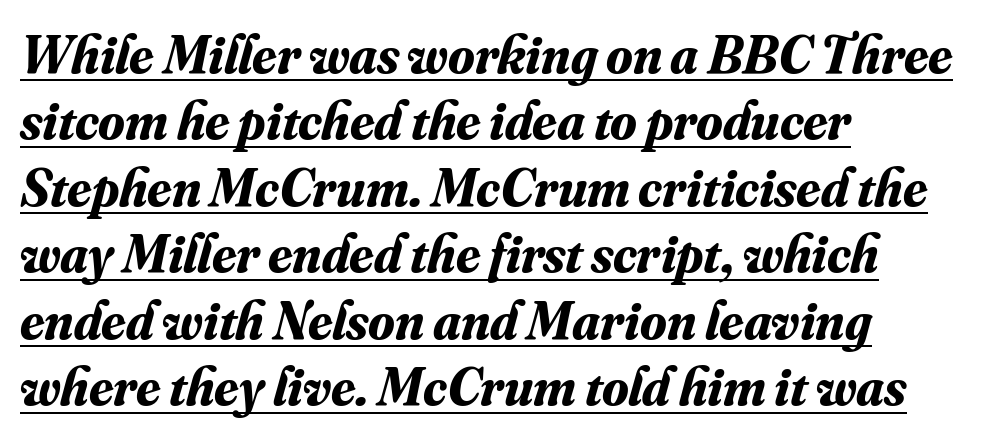
{"serif": "yes", "italic": "yes", "lean": "right", "slant_degrees": 16, "bold": "yes", "weight": "bold", "width": "normal", "stroke_contrast": "medium", "x_height": "small", "monospaced": "no", "underline": "yes", "align": "left", "line_spacing_ratio": 1.23, "letter_spacing": "normal", "letter_spacing_em": 0.0, "glyph_px": 54}
